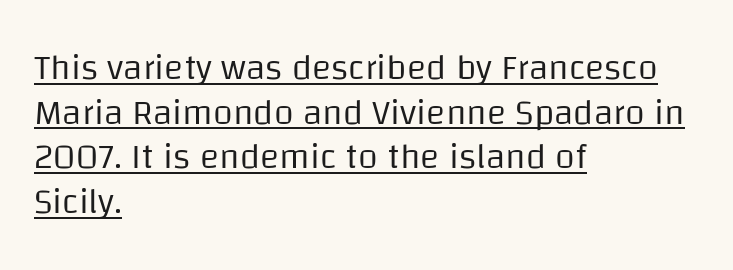
Q: Is the text bold? A: No.
Q: Is the text italic (slanted)? A: No, it is upright.
Q: Is the typeface a serif or a sans-serif typeface? A: Sans-serif.
Q: Is the text underlined? A: Yes.
Q: How is the paragraph aligned? A: Left-aligned.
Q: Is the spacing between letters normal or unusually wide? A: Normal.
Q: Width (condensed, normal, or wide)? A: Normal.
Q: Stroke contrast? A: Low.
Q: x-height? A: Large.
Q: Monospaced? A: No.
